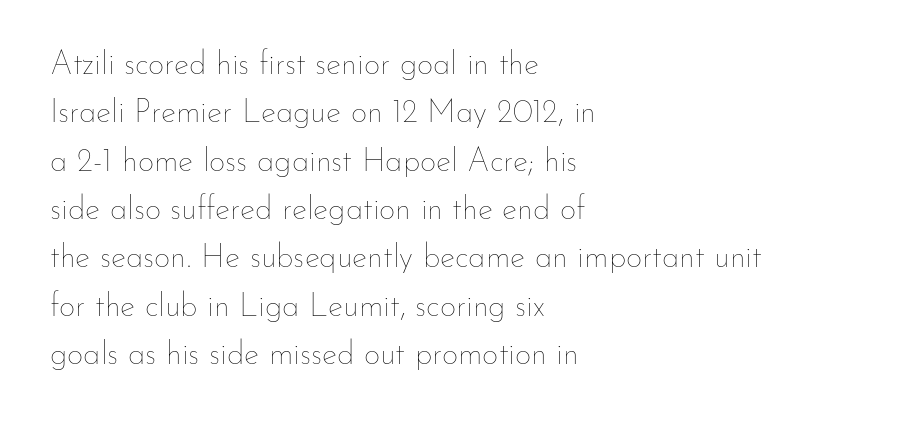
{"italic": "no", "bold": "no", "weight": "thin", "width": "normal", "stroke_contrast": "low", "x_height": "small", "monospaced": "no", "underline": "no", "align": "left", "line_spacing": "normal", "line_spacing_ratio": 1.51, "letter_spacing": "normal", "letter_spacing_em": 0.0, "glyph_px": 32}
